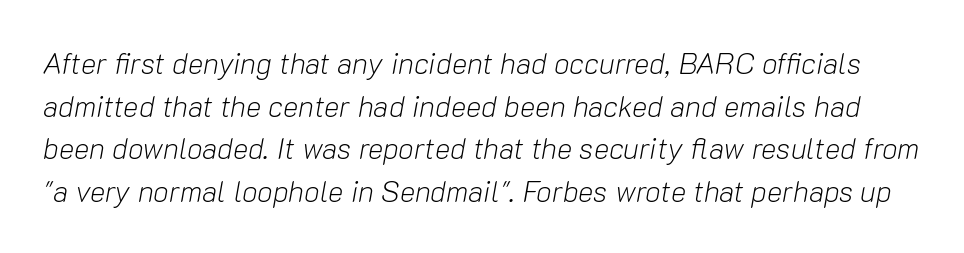
Q: Is the text bold? A: No.
Q: Is the text italic (slanted)? A: Yes, it leans right by about 10 degrees.
Q: Is the text underlined? A: No.
Q: Is the spacing between letters normal or unusually wide? A: Normal.
Q: Is the spacing between lines tight, normal or loose? A: Normal.
Q: Width (condensed, normal, or wide)? A: Normal.
Q: Stroke contrast? A: Low.
Q: x-height? A: Medium.
Q: Monospaced? A: No.
